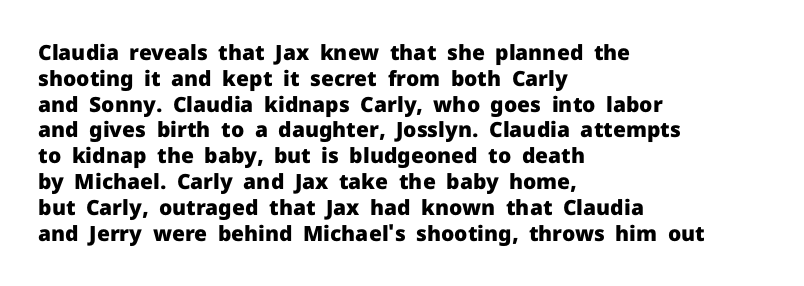
The letters stand upright; this is a roman face. Every row of glyphs begins at an identical x-position on the left. Between one letter and the next there's only the usual sliver of space. Caption: bold face, heavy strokes.
